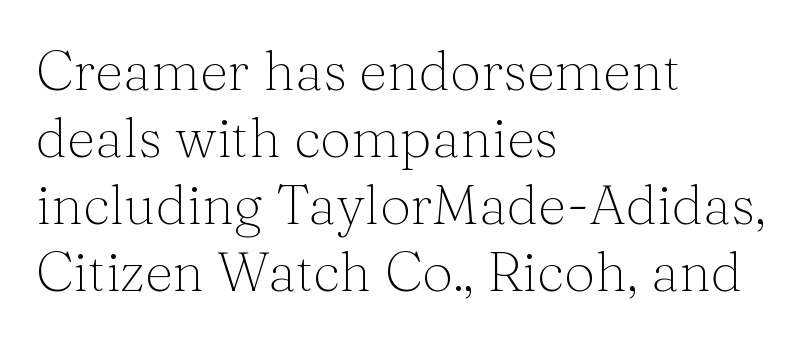
The letters stand upright; this is a roman face. The compositor pushed each line to the left boundary. No heavy texture on the line: the type isn't bold. The font family rendered here belongs to the serif group. Here the designer chose a conventional face with non-uniform glyph widths.
